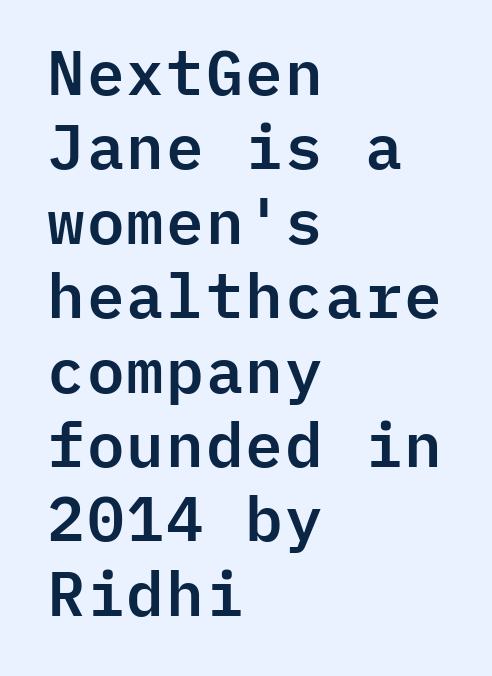
The image shows 62 px sans-serif type, upright, monospaced; set left-aligned, line spacing 1.2x, normal letter spacing, not underlined; low stroke contrast and a medium x-height.
